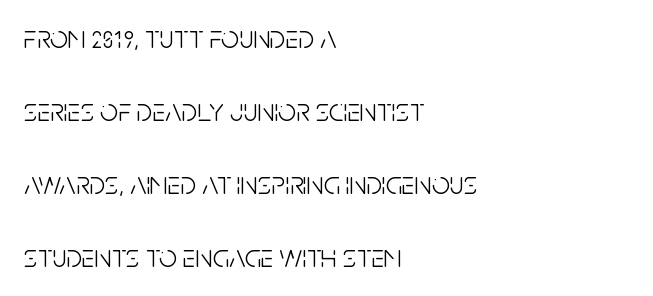
Q: Is the text bold? A: No.
Q: Is the text italic (slanted)? A: No, it is upright.
Q: Is the typeface a serif or a sans-serif typeface? A: Sans-serif.
Q: Is the text underlined? A: No.
Q: How is the paragraph aligned? A: Left-aligned.
Q: Is the spacing between letters normal or unusually wide? A: Normal.
Q: Is the spacing between lines tight, normal or loose? A: Loose.
Q: Width (condensed, normal, or wide)? A: Condensed.
Q: Stroke contrast? A: Low.
Q: x-height? A: Large.
Q: Monospaced? A: No.
